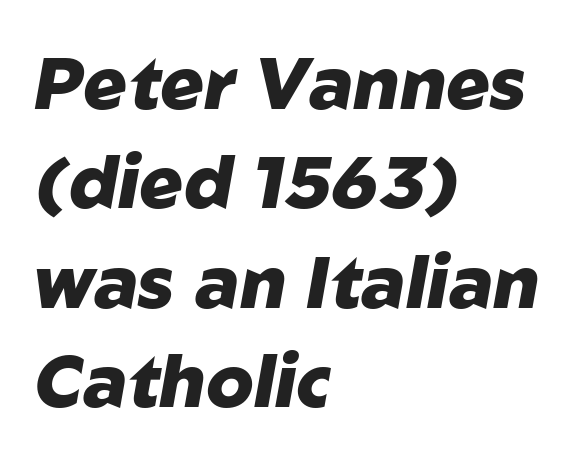
Q: Is the text bold? A: Yes.
Q: Is the text italic (slanted)? A: Yes, it leans right by about 10 degrees.
Q: Is the text underlined? A: No.
Q: How is the paragraph aligned? A: Left-aligned.
Q: Is the spacing between letters normal or unusually wide? A: Normal.
Q: Is the spacing between lines tight, normal or loose? A: Normal.
Q: Width (condensed, normal, or wide)? A: Normal.
Q: Stroke contrast? A: Low.
Q: x-height? A: Medium.
Q: Monospaced? A: No.
